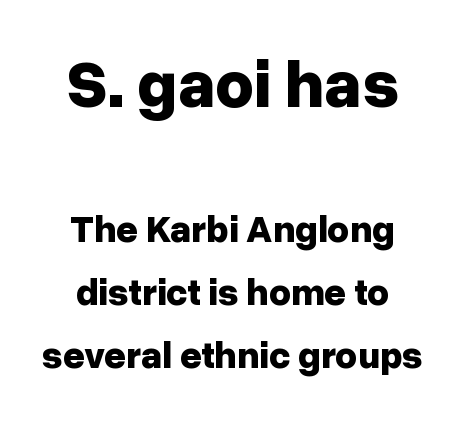
{"serif": "no", "italic": "no", "bold": "yes", "weight": "bold", "width": "normal", "stroke_contrast": "low", "x_height": "medium", "monospaced": "no", "underline": "no", "align": "center", "line_spacing": "normal", "line_spacing_ratio": 1.65, "letter_spacing": "normal", "letter_spacing_em": 0.0, "larger_block": "first", "size_ratio": 1.76, "glyph_px": 67}
